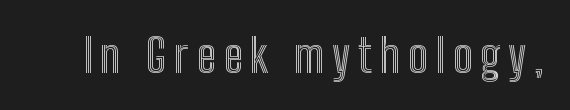
These lines are rendered in a variable-pitch font. The type sits square on the baseline with zero lean. This rendering features lettering with no underline.
